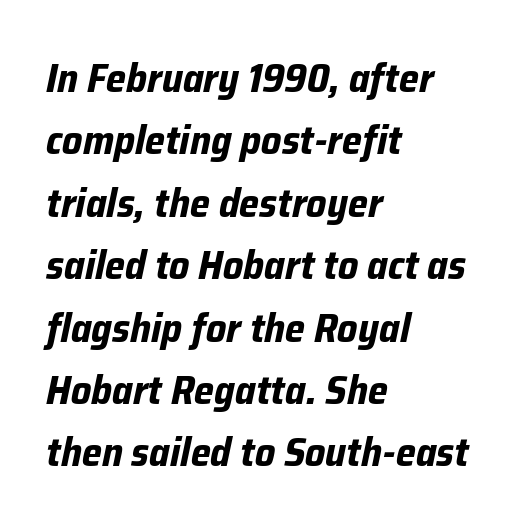
{"italic": "yes", "lean": "right", "slant_degrees": 12, "bold": "yes", "weight": "bold", "width": "normal", "stroke_contrast": "low", "x_height": "medium", "monospaced": "no", "underline": "no", "align": "left", "line_spacing": "normal", "line_spacing_ratio": 1.56, "letter_spacing": "normal", "letter_spacing_em": 0.0, "glyph_px": 40}
